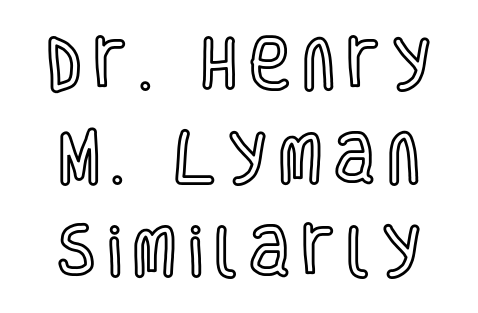
Students, observe: this is what conventionally led text looks like. Designer's note — italics off, roman on. Varying glyph widths throughout — classic text-font behaviour. Words appear elongated and porous because spacing is wide. Bare-footed words on every line.
